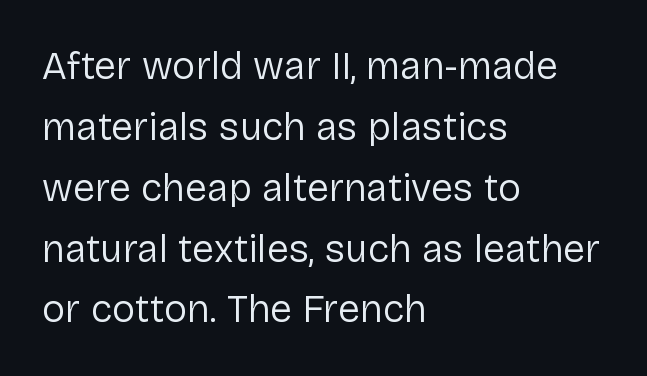
This rendering leaves character spacing at its baseline value. The compositor pushed each line to the left boundary. Check the space under the baseline: it is left empty. The weight would be labelled regular, book, light, or lighter still. Summary of vertical rhythm: regular, with standard interline spacing. Varying glyph widths throughout — classic text-font behaviour.
